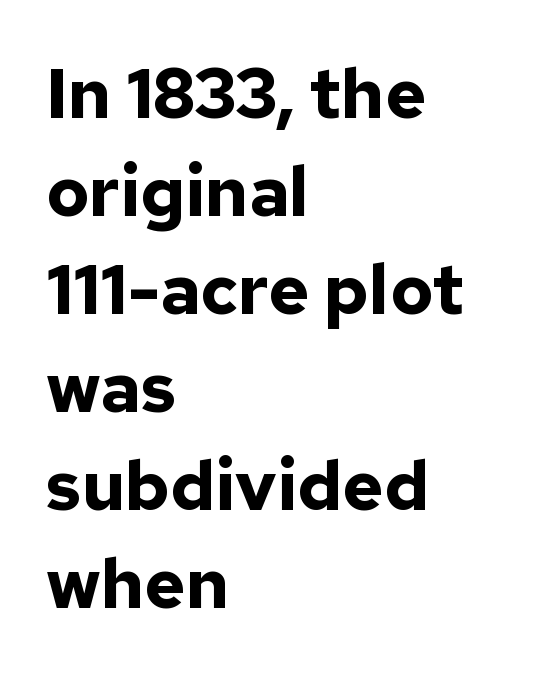
Horizontal alignment here is leftward, the default for most running prose. Looks like regular typesetting: each glyph gets only the width it needs. The rendering keeps characters at their native spacing. In terms of posture, this sample is upright.
